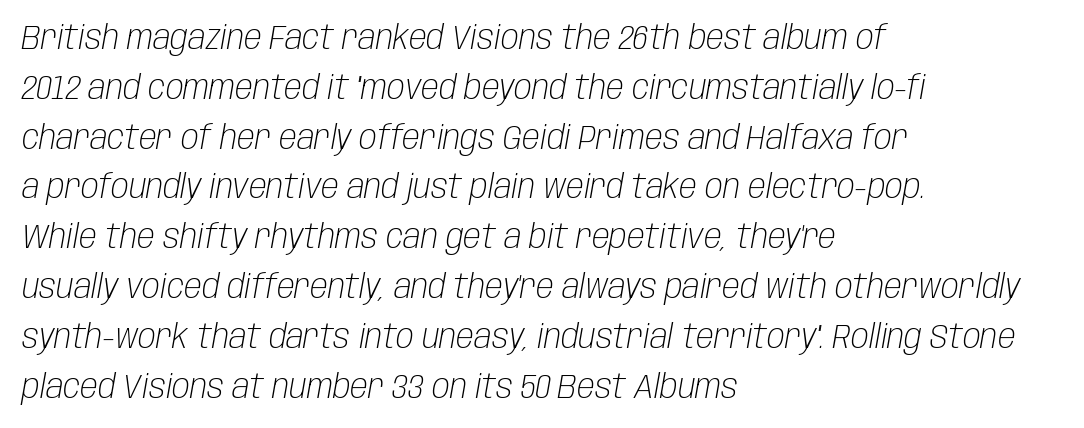
The image shows 33 px light, condensed type, italic (leaning right); set left-aligned, normal line spacing (1.51x), normal letter spacing, not underlined; low stroke contrast and a large x-height.
